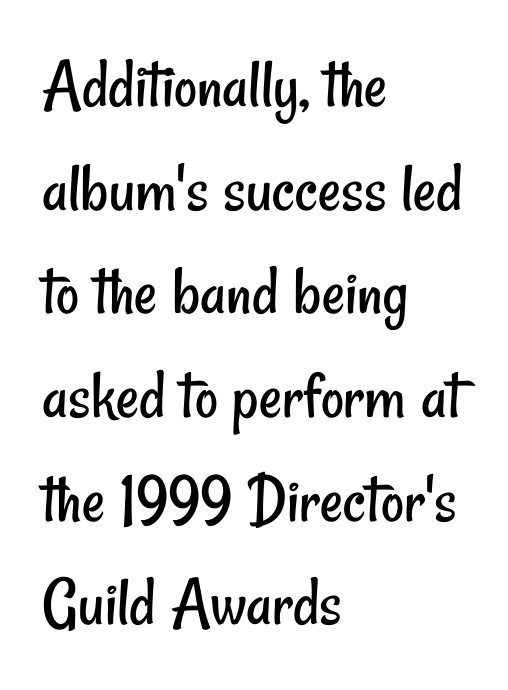
{"serif": "no", "bold": "no", "weight": "regular", "width": "condensed", "stroke_contrast": "low", "x_height": "small", "monospaced": "no", "underline": "no", "align": "left", "line_spacing": "normal", "line_spacing_ratio": 1.46, "letter_spacing": "normal", "letter_spacing_em": 0.0, "glyph_px": 71}
